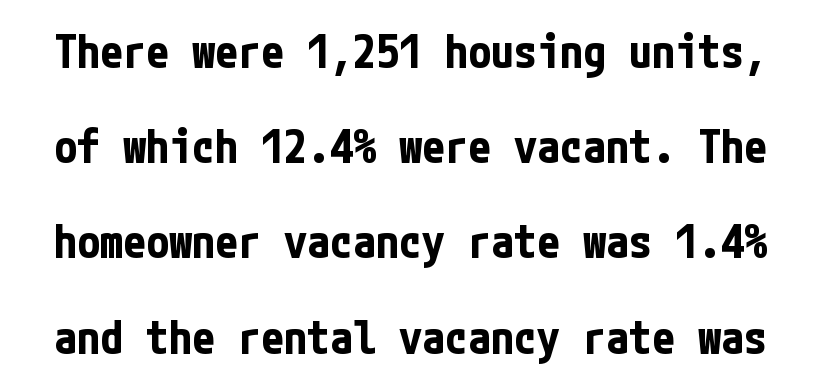
The image shows 46 px bold, condensed sans-serif type, upright; set loose line spacing (2.07x), normal letter spacing, not underlined; low stroke contrast and a medium x-height.
